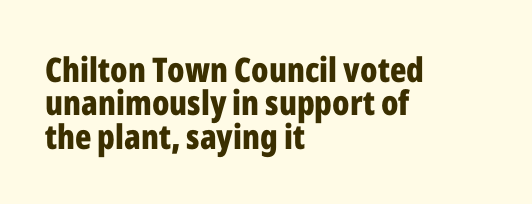
The image shows 34 px bold, condensed sans-serif type, upright; set left-aligned, tight line spacing (0.98x), normal letter spacing, not underlined; low stroke contrast and a medium x-height.
